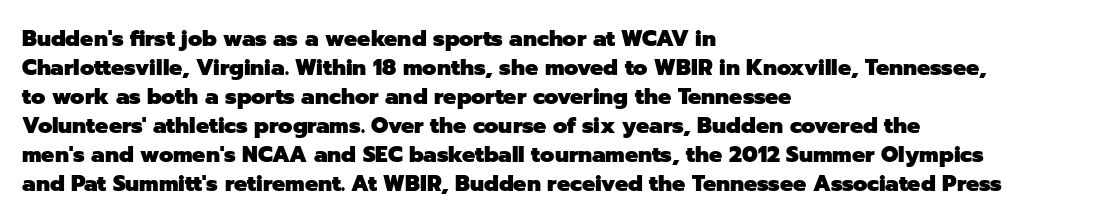
Q: Is the text bold? A: Yes.
Q: Is the text italic (slanted)? A: No, it is upright.
Q: Is the text underlined? A: No.
Q: How is the paragraph aligned? A: Left-aligned.
Q: Is the spacing between letters normal or unusually wide? A: Normal.
Q: Is the spacing between lines tight, normal or loose? A: Normal.
